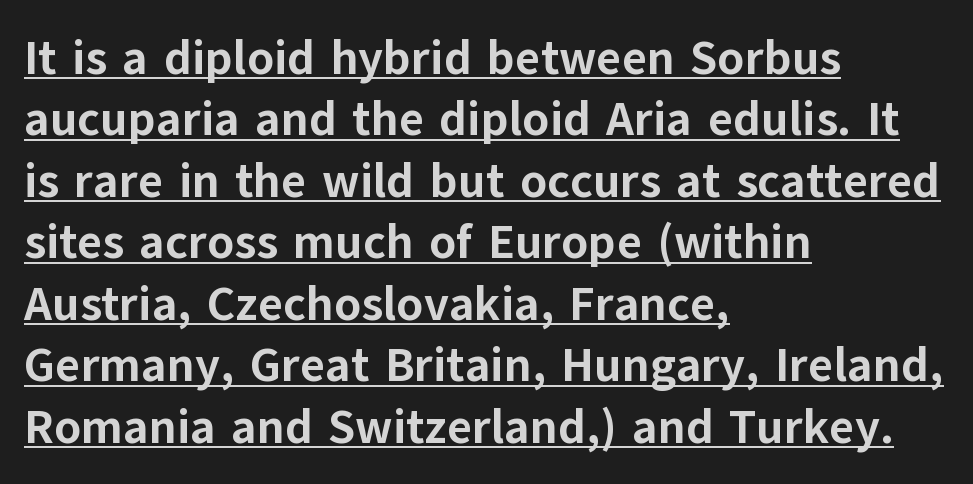
A continuous stroke trails under the words, as in a hyperlink. Character widths vary here, with narrow letters taking less room than wide ones. Look at the bottom of the vertical strokes: they stop flat, with no serifs. Chunky letters — that's bold for sure. This rendering leaves character spacing at its baseline value. The lines sit at an ordinary, default distance from one another.
